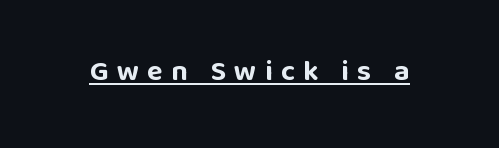
{"serif": "no", "italic": "no", "bold": "yes", "weight": "bold", "width": "normal", "stroke_contrast": "low", "x_height": "large", "monospaced": "no", "underline": "yes", "letter_spacing": "wide", "letter_spacing_em": 0.28, "glyph_px": 29}
